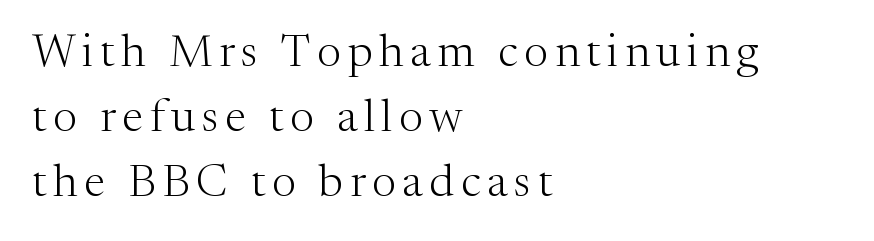
The image shows 46 px light serif type, upright; set left-aligned, normal line spacing (1.41x), not underlined; medium stroke contrast and a medium x-height.
